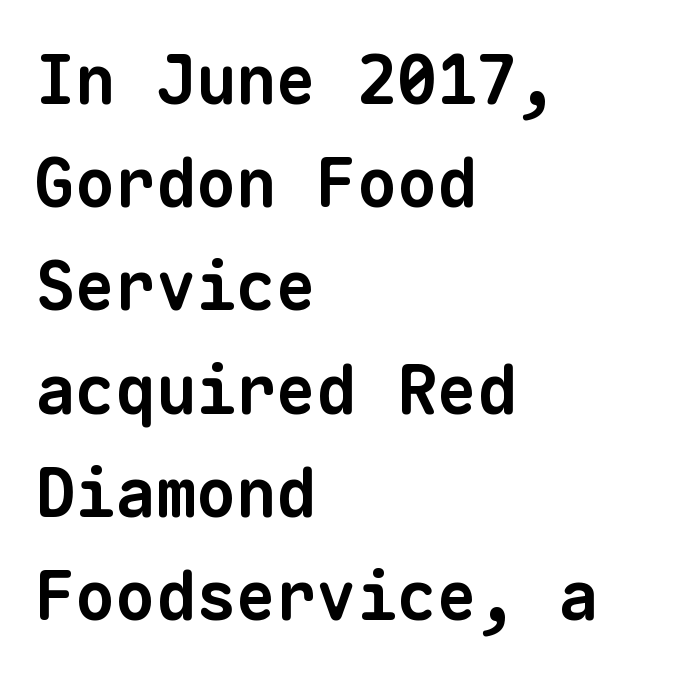
This sample keeps an unexceptional amount of space between lines. As a designer I'd log this as weight 700, bold. A typesetter would call this monospace, since all characters share one set width. The lines are quadded left. Each letter's strokes conclude bluntly, with no projecting serifs.
